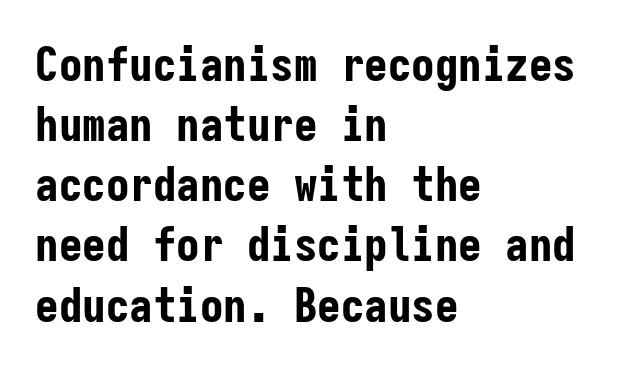
A typesetter would label this face a sans. Quick note: interline space is typical. Letters rest on an invisible, unmarked baseline. What weight is shown? A full bold with thick strokes. In terms of posture, this sample is upright.
